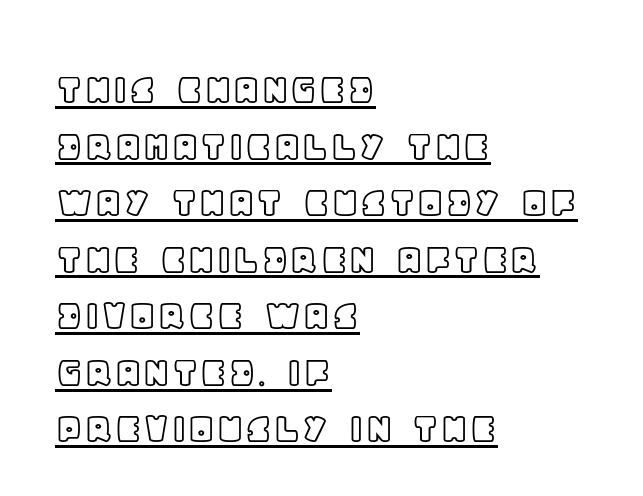
The image shows 46 px text type, upright; set left-aligned, line spacing 1.23x, normal letter spacing, underlined; a large x-height.
